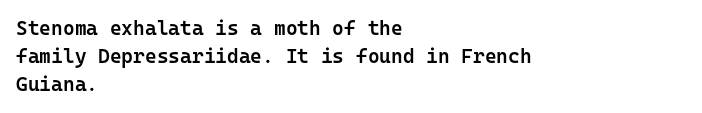
Q: Is the text bold? A: Semi-bold.
Q: Is the text italic (slanted)? A: No, it is upright.
Q: Is the text underlined? A: No.
Q: How is the paragraph aligned? A: Left-aligned.
Q: Is the spacing between letters normal or unusually wide? A: Normal.
Q: Is the spacing between lines tight, normal or loose? A: Normal.
